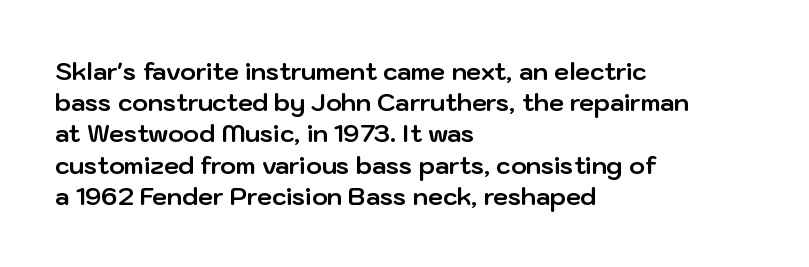
Every letter is thick-stroked: bold, no question. Line starts are locked; line ends wander. What's the leading like? Ordinary, nothing unusual. Glance below the letters and you will spot only blank space.
